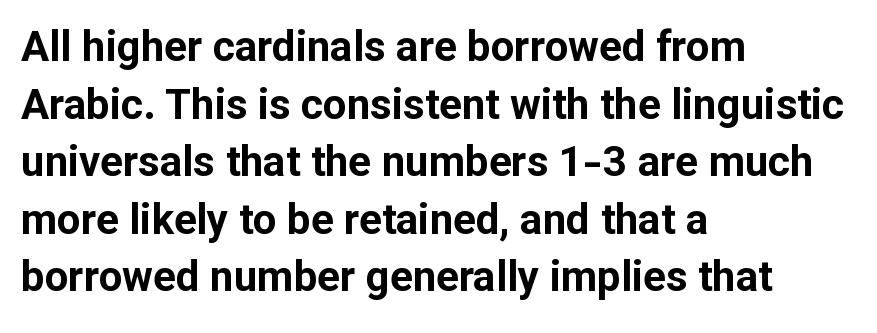
{"serif": "no", "italic": "no", "bold": "yes", "weight": "bold", "width": "normal", "stroke_contrast": "low", "x_height": "medium", "monospaced": "no", "underline": "no", "align": "left", "line_spacing": "normal", "line_spacing_ratio": 1.37, "letter_spacing": "normal", "letter_spacing_em": 0.0, "glyph_px": 42}
